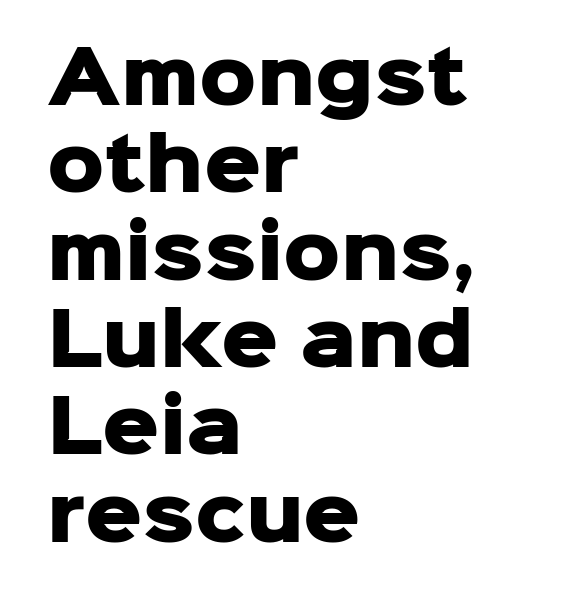
{"serif": "no", "italic": "no", "bold": "yes", "weight": "heavy", "width": "normal", "stroke_contrast": "low", "x_height": "medium", "monospaced": "no", "underline": "no", "align": "left", "line_spacing_ratio": 1.23, "letter_spacing": "normal", "letter_spacing_em": 0.0, "glyph_px": 71}
